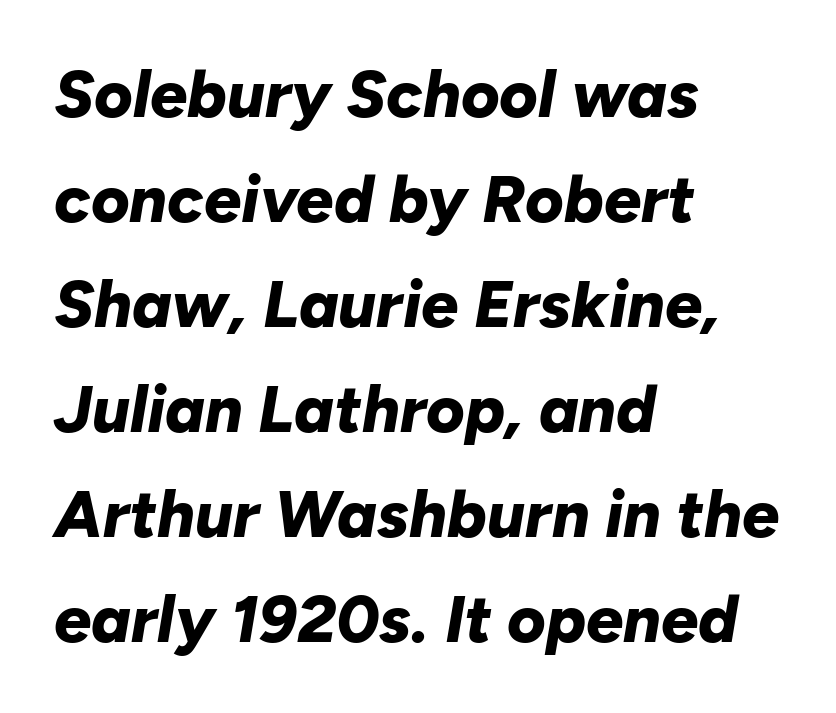
{"italic": "yes", "lean": "right", "slant_degrees": 10, "bold": "yes", "weight": "bold", "width": "normal", "stroke_contrast": "low", "x_height": "medium", "monospaced": "no", "underline": "no", "align": "left", "line_spacing": "normal", "line_spacing_ratio": 1.59, "letter_spacing": "normal", "letter_spacing_em": 0.0, "glyph_px": 66}
